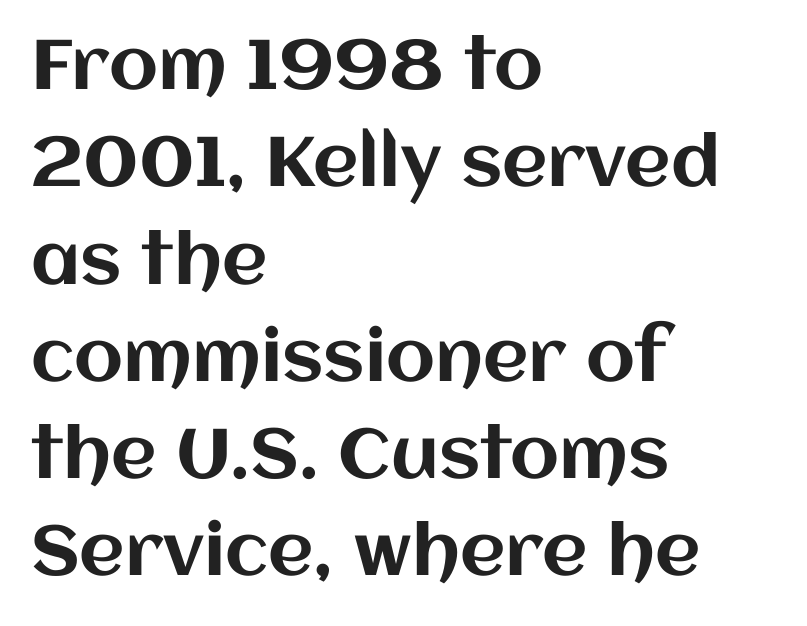
{"italic": "no", "width": "normal", "stroke_contrast": "medium", "x_height": "large", "monospaced": "no", "underline": "no", "align": "left", "line_spacing": "normal", "line_spacing_ratio": 1.39, "letter_spacing": "normal", "letter_spacing_em": 0.0, "glyph_px": 70}
